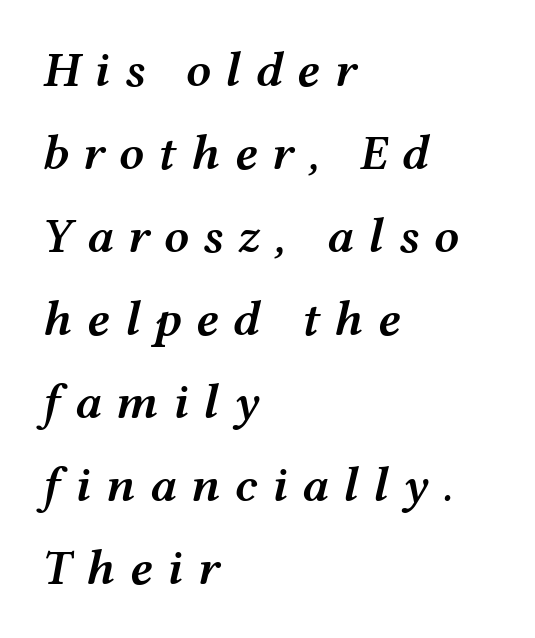
Q: Is the text bold? A: Semi-bold.
Q: Is the text italic (slanted)? A: Yes, it leans right by about 12 degrees.
Q: Is the text underlined? A: No.
Q: How is the paragraph aligned? A: Left-aligned.
Q: Is the spacing between letters normal or unusually wide? A: Unusually wide.
Q: Is the spacing between lines tight, normal or loose? A: Normal.
Q: Width (condensed, normal, or wide)? A: Wide.
Q: Stroke contrast? A: Medium.
Q: x-height? A: Medium.
Q: Monospaced? A: No.
